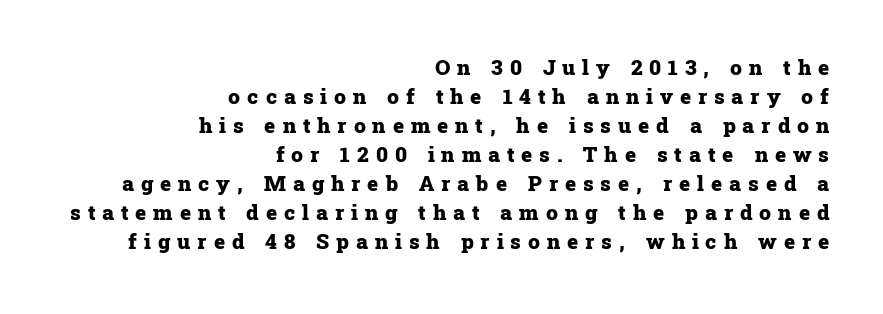
Q: Is the text bold? A: Yes.
Q: Is the text italic (slanted)? A: No, it is upright.
Q: Is the text underlined? A: No.
Q: How is the paragraph aligned? A: Right-aligned.
Q: Is the spacing between letters normal or unusually wide? A: Unusually wide.
Q: Is the spacing between lines tight, normal or loose? A: Normal.
